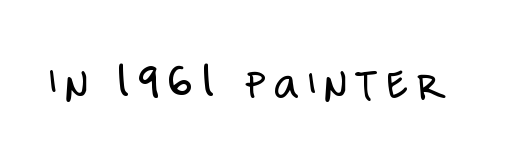
The image shows 48 px light, condensed sans-serif type, upright; set not underlined; low stroke contrast and a large x-height.
